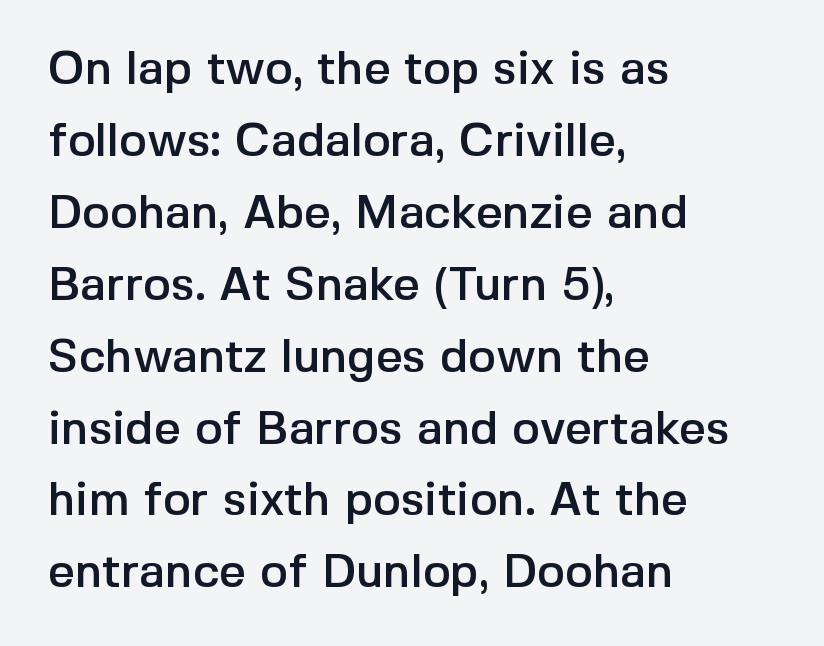
Quick note: underline off. These lines keep a tight, regular rhythm from letter to letter. The type family on display is of the sans-serif kind. Regular leading. Characters remain perfectly vertical along every line. A classic flush-left, rag-right setting is used for this passage.
